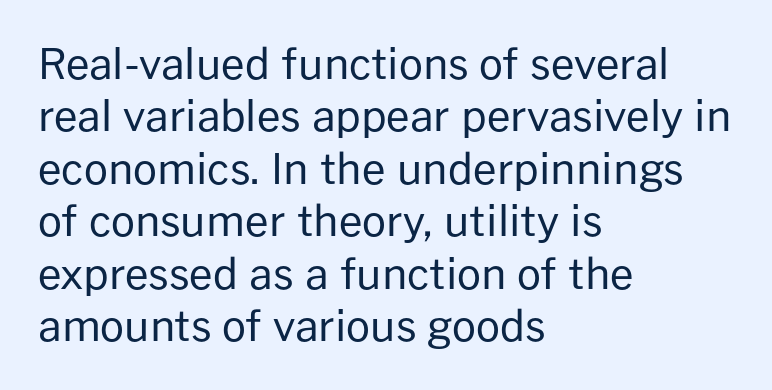
Unmarked baselines from the first word to the last. The face used here is proportionally spaced, like ordinary book or web type. Whoever set this chose a conventional vertical rhythm. Nothing unusual about the tracking: characters are spaced as the font intends. Ordinary non-slanted type is in use. Look at the bottom of the vertical strokes: they stop flat, with no serifs.
